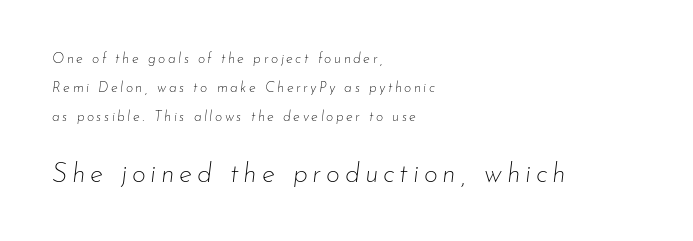
The image shows 27 px text type, italic (leaning right); set left-aligned, loose line spacing (2.08x), not underlined; the second (bottom) block is 1.93x larger.
